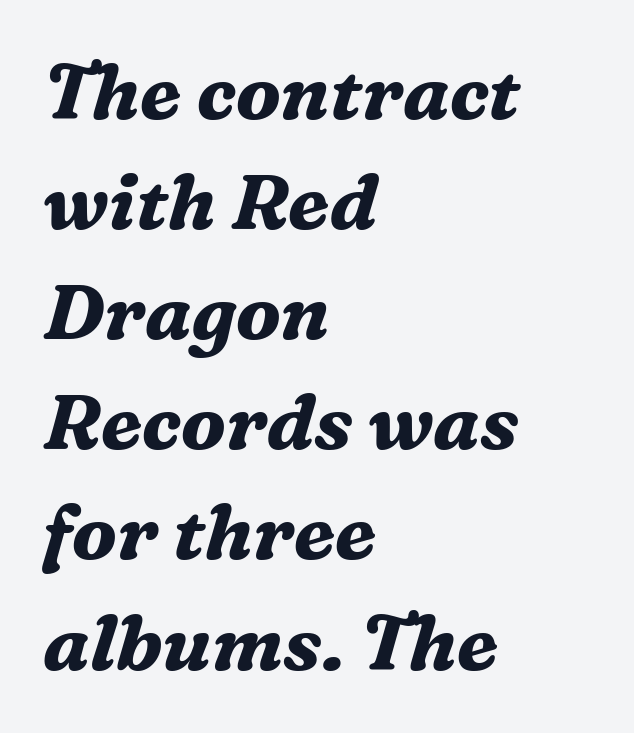
Leftover space on each line is placed entirely after the last word. Proportional: the letters do not fall into vertical columns. Regarding leading, the lines here are spaced in the standard way. Plain, unruled lines of type. Inter-character spacing is left at the font's built-in metrics. Italic: yes, the glyphs are oblique.
